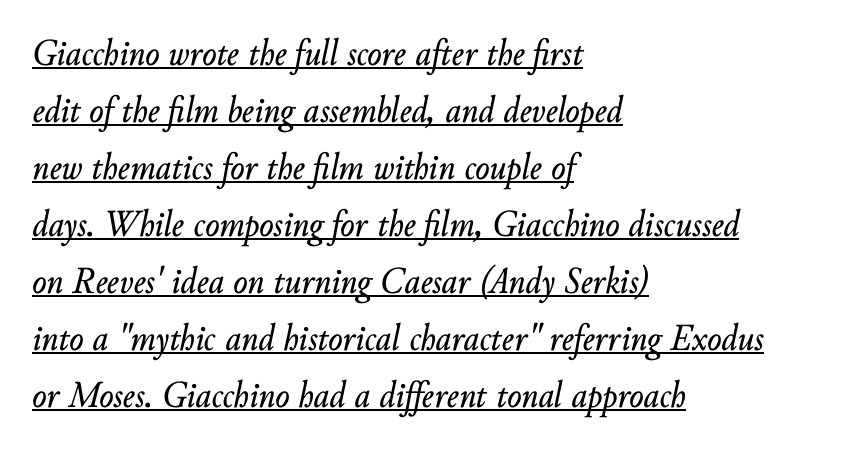
The image shows 38 px text type, italic (leaning right); set left-aligned, normal line spacing (1.5x), normal letter spacing, underlined; low stroke contrast and a small x-height.
